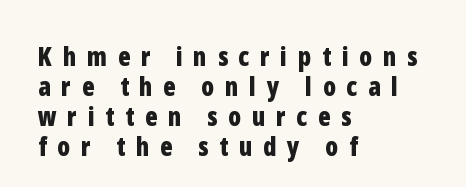
The image shows 26 px bold type, upright; set left-aligned, tight line spacing (1.15x), unusually wide letter spacing (+0.41 em), not underlined.
